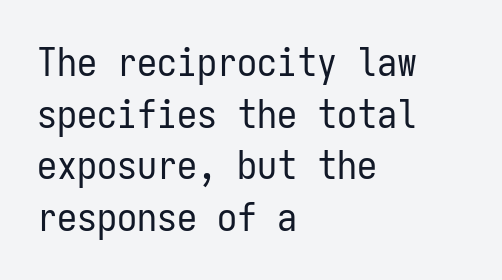
Q: Is the text bold? A: No.
Q: Is the text italic (slanted)? A: No, it is upright.
Q: Is the typeface a serif or a sans-serif typeface? A: Sans-serif.
Q: Is the text underlined? A: No.
Q: How is the paragraph aligned? A: Left-aligned.
Q: Is the spacing between letters normal or unusually wide? A: Normal.
Q: Is the spacing between lines tight, normal or loose? A: Normal.
Q: Width (condensed, normal, or wide)? A: Condensed.
Q: Stroke contrast? A: Low.
Q: x-height? A: Medium.
Q: Monospaced? A: Yes.
